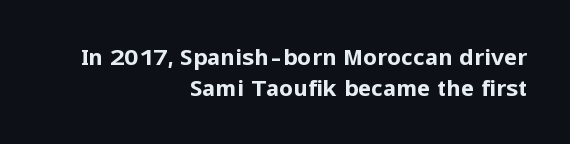
{"italic": "no", "bold": "yes", "underline": "no", "align": "right", "line_spacing": "normal", "line_spacing_ratio": 1.4, "letter_spacing": "normal", "letter_spacing_em": 0.0, "glyph_px": 22}
